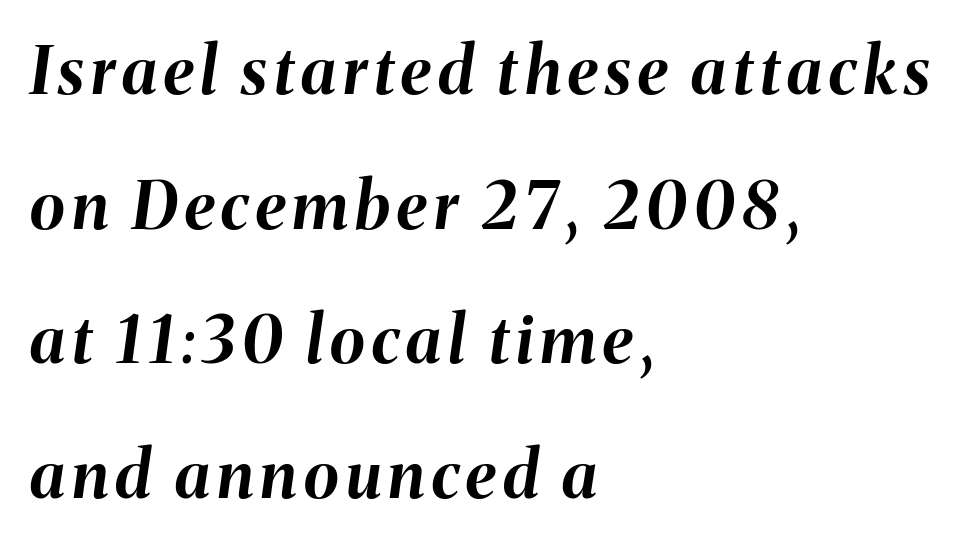
Q: Is the text bold? A: Yes.
Q: Is the text italic (slanted)? A: Yes, it leans right by about 8 degrees.
Q: Is the text underlined? A: No.
Q: How is the paragraph aligned? A: Left-aligned.
Q: Is the spacing between lines tight, normal or loose? A: Loose.
Q: Width (condensed, normal, or wide)? A: Normal.
Q: Stroke contrast? A: Medium.
Q: x-height? A: Medium.
Q: Monospaced? A: No.
